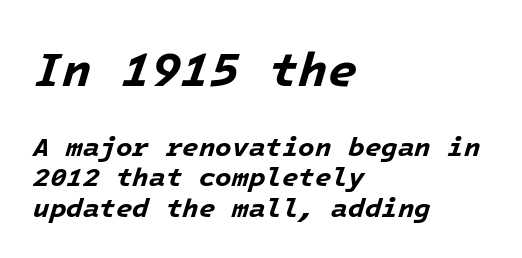
Teacher's note: observe the even left margin — that is flush-left alignment. Tall strokes in this sample are angled rather than plumb. Each new line begins almost immediately beneath the previous one. Descenders are the only things crossing below the line.
